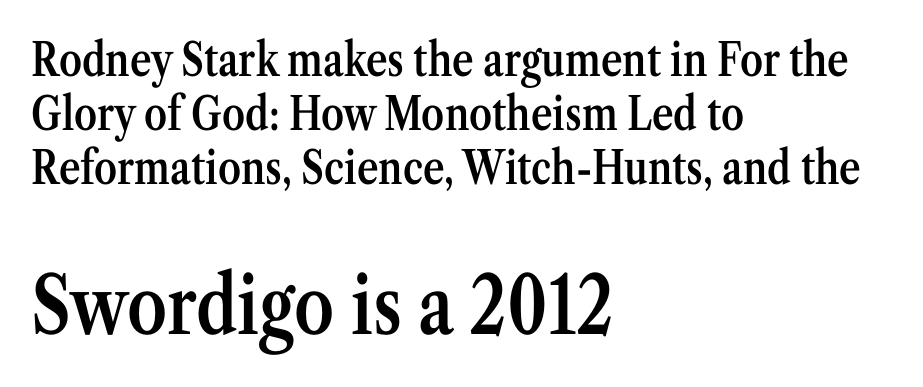
If you squint, the bottom block still reads clearly — it's the larger of the two. Where is the straight margin? On the left. Honestly, the letter spacing is just normal — you wouldn't notice it. Rendered with straight, roman letterforms. A typesetter would call this proportional, since set widths differ per character. The characters display serif detailing at their extremities.
